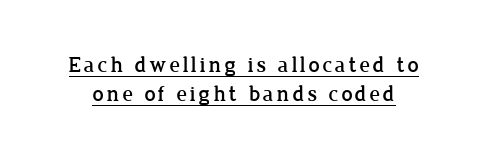
Ascenders rise straight up at ninety degrees. The line-height multiplier appears to be the usual default. Compared with undecorated copy, this sample adds a rule below the words.
